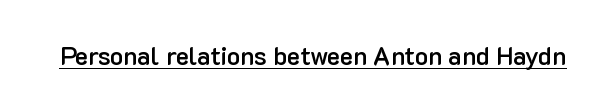
{"italic": "no", "bold": "semi", "underline": "yes", "letter_spacing": "normal", "letter_spacing_em": 0.0, "glyph_px": 25}
